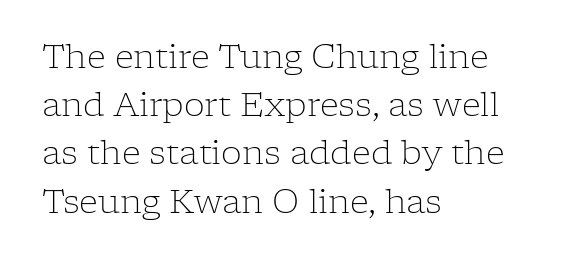
The characters display serif detailing at their extremities. These lines are rendered in a variable-pitch font. You could call the tracking neutral — neither tight nor loose. Descenders are the only things crossing below the line. You can tell it's not italic because the verticals are truly vertical. Each line starts at the same left margin while the right side varies.
